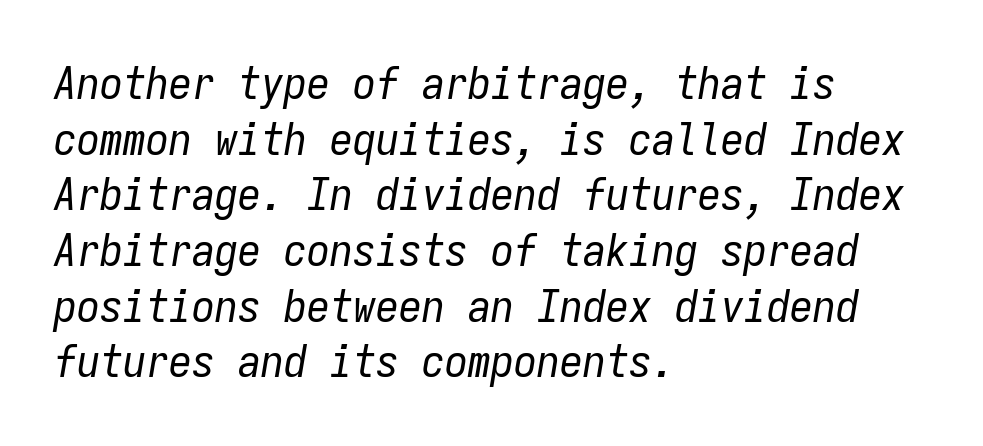
{"italic": "yes", "lean": "right", "slant_degrees": 9, "bold": "no", "weight": "regular", "width": "condensed", "stroke_contrast": "low", "x_height": "medium", "monospaced": "yes", "underline": "no", "align": "left", "line_spacing_ratio": 1.21, "letter_spacing": "normal", "letter_spacing_em": 0.0, "glyph_px": 46}
